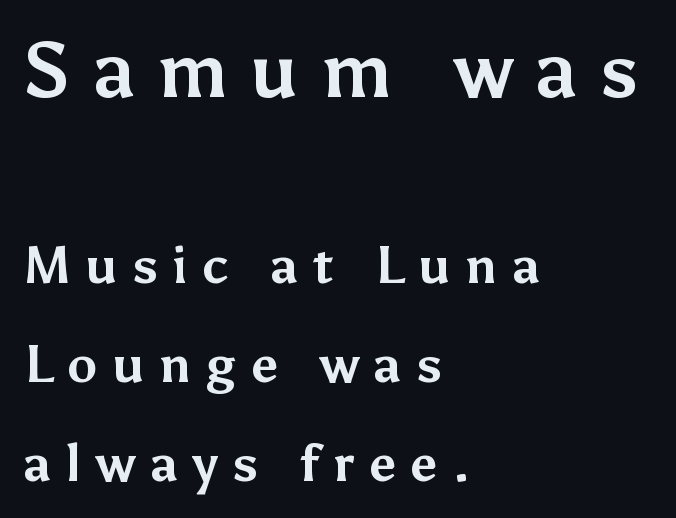
All the whitespace from short lines collects on the right. A typesetter would call this heavily tracked-out type. A typesetter would call this proportional, since set widths differ per character. You can tell from the bare stems that sans-serif type was used.
